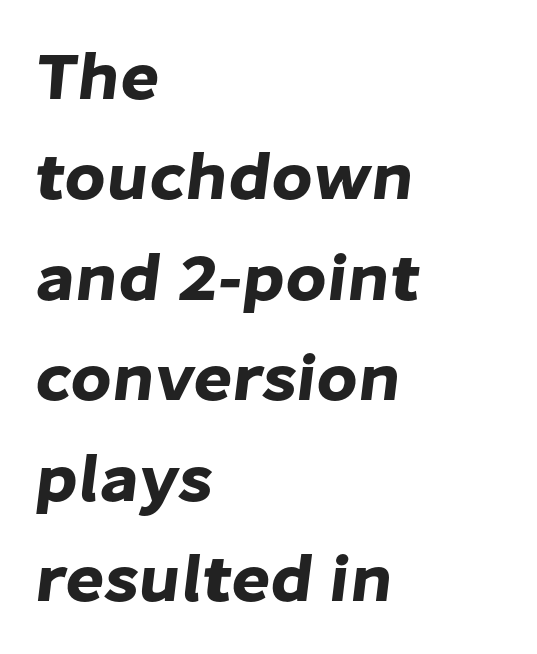
Spacing verdict: proportional, widths tailored to each character. Unmarked baselines from the first word to the last. These lines are set flush left with a ragged right edge. Is the letter spacing exaggerated? No — it looks like the ordinary default. Vertical spacing — default. Serifs: no, the terminals of the letterforms are clean.
